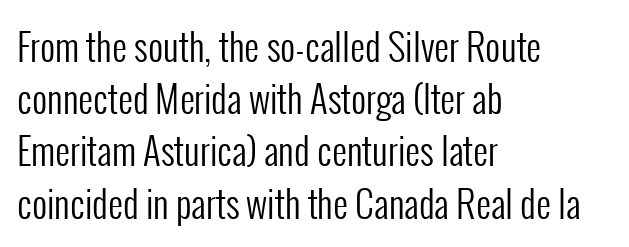
{"serif": "no", "italic": "no", "bold": "no", "weight": "regular", "width": "condensed", "stroke_contrast": "low", "x_height": "medium", "monospaced": "no", "underline": "no", "align": "left", "line_spacing": "normal", "line_spacing_ratio": 1.41, "letter_spacing": "normal", "letter_spacing_em": 0.0, "glyph_px": 37}
